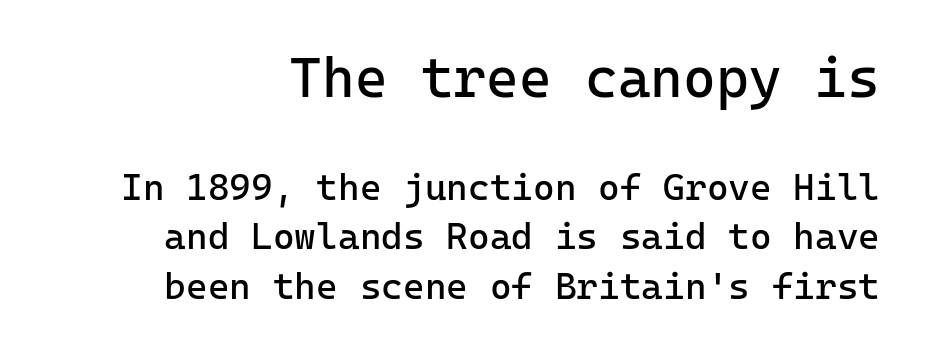
{"serif": "no", "italic": "no", "bold": "no", "weight": "regular", "width": "normal", "stroke_contrast": "low", "x_height": "medium", "monospaced": "yes", "underline": "no", "line_spacing": "normal", "line_spacing_ratio": 1.34, "letter_spacing": "normal", "letter_spacing_em": 0.0, "larger_block": "first", "size_ratio": 1.51, "glyph_px": 56}
